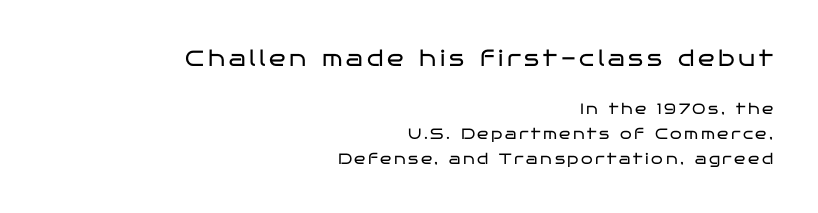
Q: Is the text bold? A: No.
Q: Is the text italic (slanted)? A: No, it is upright.
Q: Is the text underlined? A: No.
Q: How is the paragraph aligned? A: Right-aligned.
Q: Is the spacing between lines tight, normal or loose? A: Normal.
Q: Which block of text is set in a larger size, the first (top) or the second (bottom)? A: The first (top) one.
